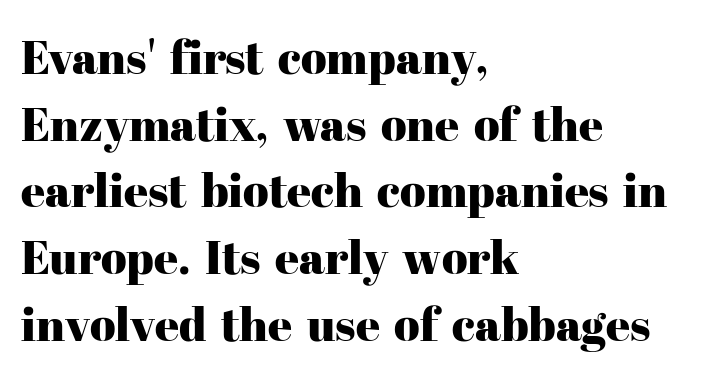
Q: Is the text italic (slanted)? A: No, it is upright.
Q: Is the typeface a serif or a sans-serif typeface? A: Serif.
Q: Is the text underlined? A: No.
Q: How is the paragraph aligned? A: Left-aligned.
Q: Is the spacing between letters normal or unusually wide? A: Normal.
Q: Is the spacing between lines tight, normal or loose? A: Normal.
Q: Width (condensed, normal, or wide)? A: Normal.
Q: Stroke contrast? A: High.
Q: x-height? A: Medium.
Q: Monospaced? A: No.
